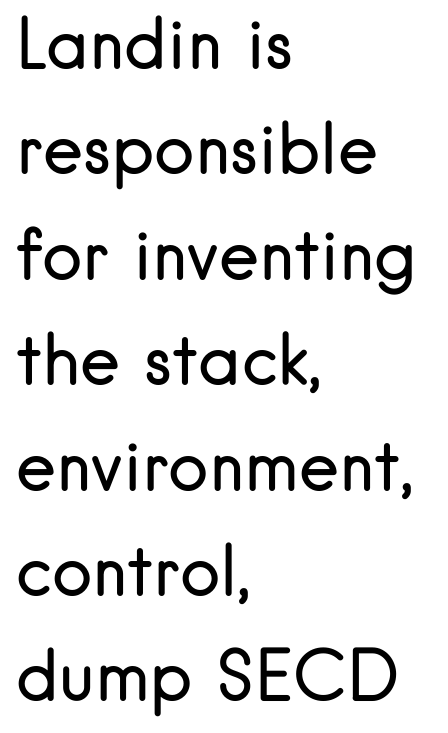
The image shows 68 px regular-weight sans-serif type, upright; set left-aligned, normal line spacing (1.55x), normal letter spacing, not underlined; low stroke contrast and a small x-height.
